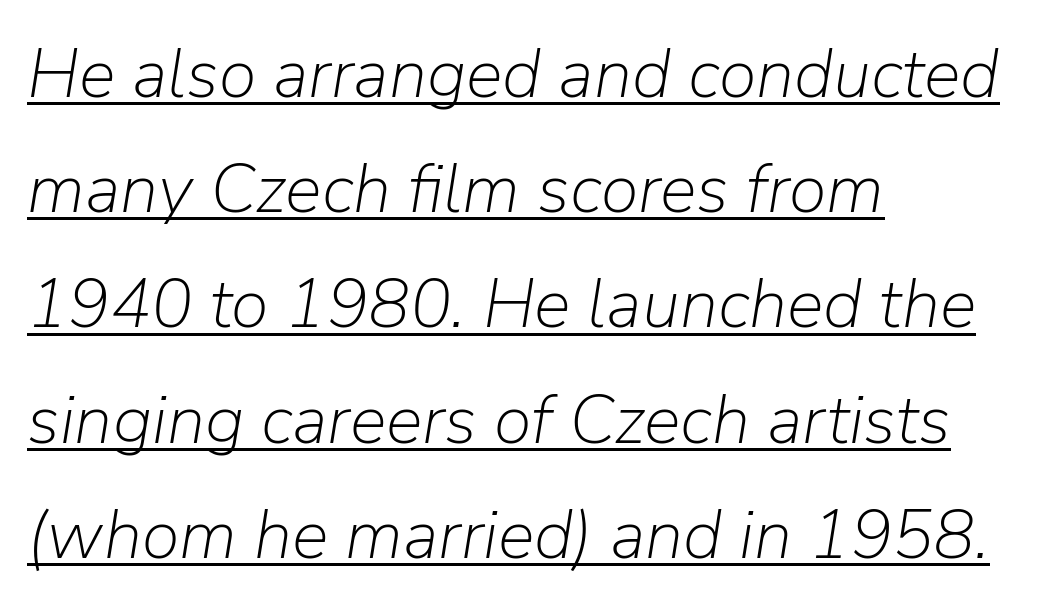
The image shows 69 px light type, italic (leaning right); set left-aligned, normal line spacing (1.67x), normal letter spacing, underlined; low stroke contrast and a medium x-height.
